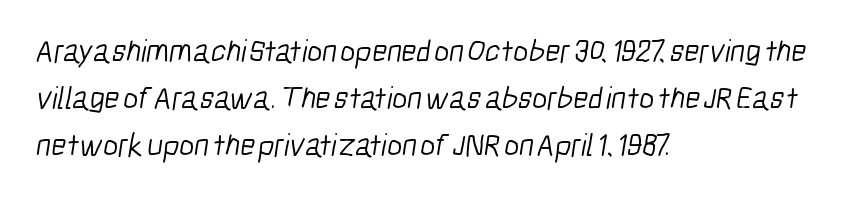
Where is the straight margin? On the left. Nothing sits at the stroke ends, so this counts as sans-serif. The rendering uses natural spacing where letterforms have individual widths. Standard letterfit; no display-style spreading of the glyphs. Stroke thickness stays within the range of a standard reading face or lighter.
